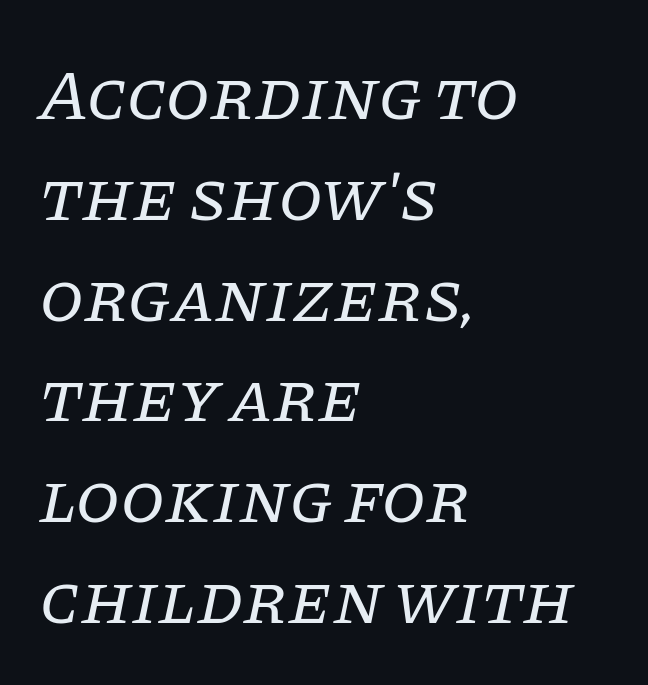
This is not heavy type; no bold has been used. The rag falls on the right side of this text block. Spacing between characters is what you'd get straight out of the box. Does the type have serifs? Yes, each stem ends in a small foot.
